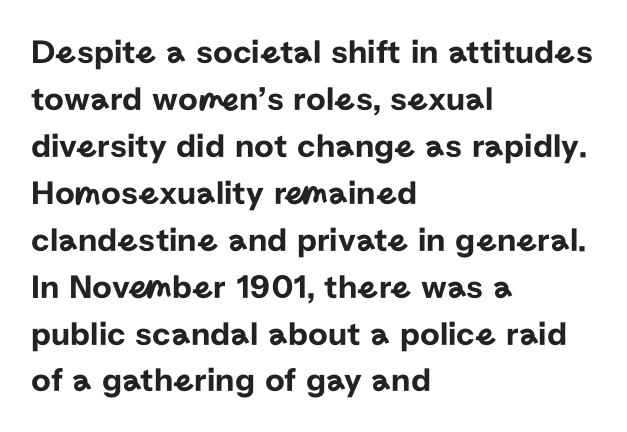
Q: Is the text italic (slanted)? A: No, it is upright.
Q: Is the typeface a serif or a sans-serif typeface? A: Sans-serif.
Q: Is the text underlined? A: No.
Q: How is the paragraph aligned? A: Left-aligned.
Q: Is the spacing between letters normal or unusually wide? A: Normal.
Q: Is the spacing between lines tight, normal or loose? A: Normal.
Q: Width (condensed, normal, or wide)? A: Normal.
Q: Stroke contrast? A: Low.
Q: x-height? A: Medium.
Q: Monospaced? A: No.
